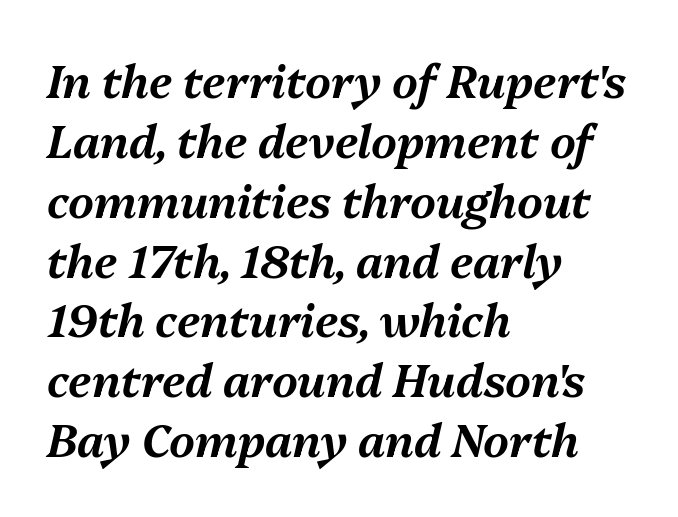
Q: Is the text italic (slanted)? A: Yes, it leans right by about 13 degrees.
Q: Is the text underlined? A: No.
Q: How is the paragraph aligned? A: Left-aligned.
Q: Is the spacing between letters normal or unusually wide? A: Normal.
Q: Is the spacing between lines tight, normal or loose? A: Normal.
Q: Width (condensed, normal, or wide)? A: Normal.
Q: Stroke contrast? A: Medium.
Q: x-height? A: Medium.
Q: Monospaced? A: No.
